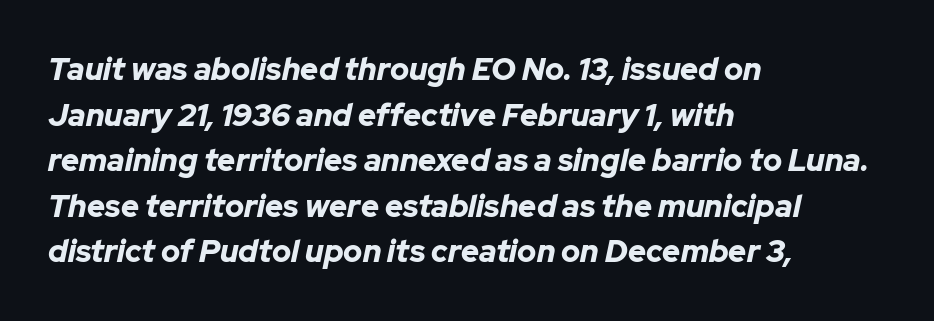
The space between consecutive lines is moderate. The font is running at its bold setting. In CSS terms this would be text-align: left. Descenders are the only things crossing below the line. Spacing between characters is what you'd get straight out of the box. The passage shown is typed in a proportional face where columns would drift.
